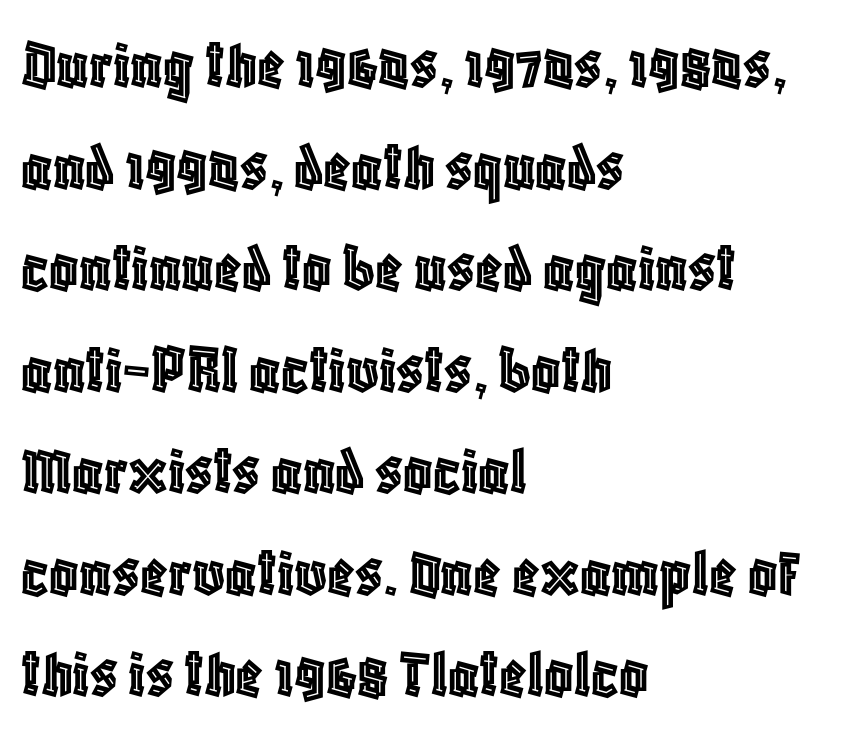
{"italic": "no", "width": "condensed", "x_height": "large", "monospaced": "no", "underline": "no", "align": "left", "line_spacing": "normal", "line_spacing_ratio": 1.43, "letter_spacing": "normal", "letter_spacing_em": 0.0, "glyph_px": 71}
